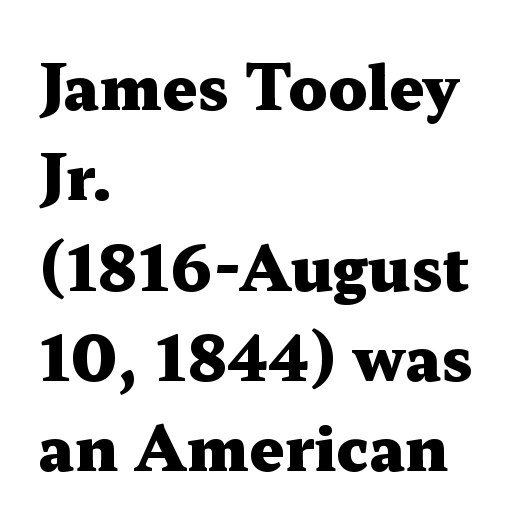
Q: Is the text bold? A: Yes.
Q: Is the text italic (slanted)? A: No, it is upright.
Q: Is the typeface a serif or a sans-serif typeface? A: Serif.
Q: Is the text underlined? A: No.
Q: How is the paragraph aligned? A: Left-aligned.
Q: Is the spacing between letters normal or unusually wide? A: Normal.
Q: Is the spacing between lines tight, normal or loose? A: Normal.
Q: Width (condensed, normal, or wide)? A: Wide.
Q: Stroke contrast? A: Medium.
Q: x-height? A: Medium.
Q: Monospaced? A: No.
